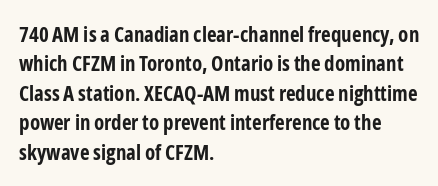
Posture: upright roman. Underlining? Definitely not there. Each line starts at the same left margin while the right side varies. Stroke thickness is high; the sample reads as a true bold. The block of text has a typical density, with ordinary space between rows.
